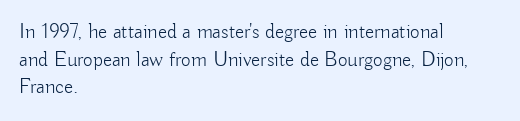
{"italic": "no", "bold": "no", "underline": "no", "align": "left", "line_spacing": "normal", "line_spacing_ratio": 1.32, "letter_spacing": "normal", "letter_spacing_em": 0.0, "glyph_px": 21}
